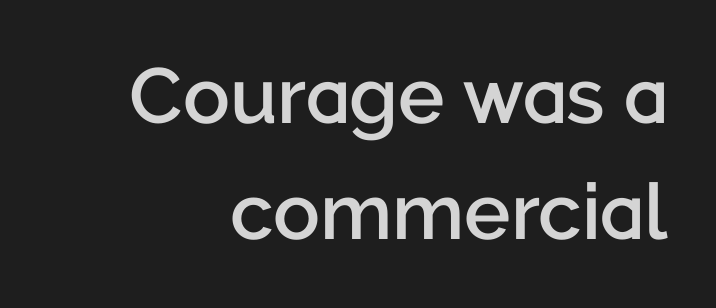
Q: Is the text bold? A: Semi-bold.
Q: Is the text italic (slanted)? A: No, it is upright.
Q: Is the typeface a serif or a sans-serif typeface? A: Sans-serif.
Q: Is the text underlined? A: No.
Q: How is the paragraph aligned? A: Right-aligned.
Q: Is the spacing between letters normal or unusually wide? A: Normal.
Q: Is the spacing between lines tight, normal or loose? A: Normal.
Q: Width (condensed, normal, or wide)? A: Normal.
Q: Stroke contrast? A: Low.
Q: x-height? A: Medium.
Q: Monospaced? A: No.
